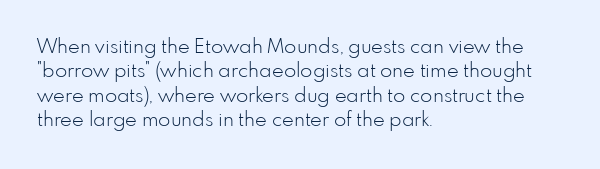
The image shows 20 px text type, upright; set left-aligned, line spacing 1.22x, normal letter spacing, not underlined.
